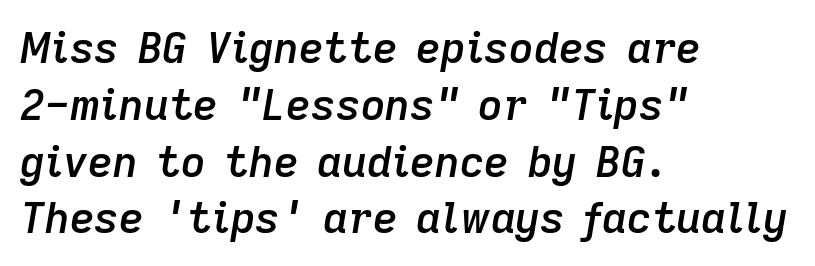
{"italic": "yes", "lean": "right", "slant_degrees": 9, "bold": "semi", "weight": "semibold", "width": "normal", "stroke_contrast": "low", "x_height": "medium", "monospaced": "no", "underline": "no", "align": "left", "line_spacing": "normal", "line_spacing_ratio": 1.32, "letter_spacing": "normal", "letter_spacing_em": 0.0, "glyph_px": 43}
